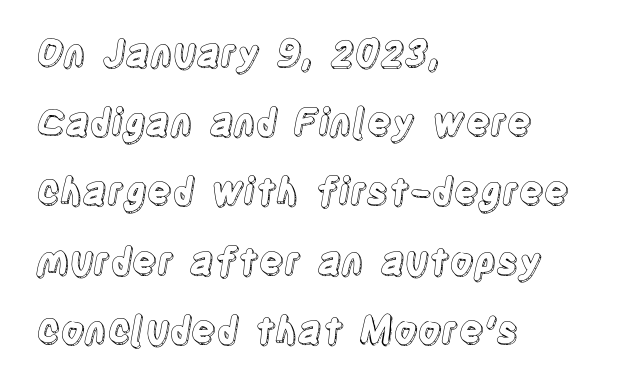
Compared with a centered layout, this one pins lines to the left instead. The glyphs are unaccompanied by any horizontal stroke below them. Tracking here is standard; glyphs follow each other at the usual distance. Looks like regular typesetting: each glyph gets only the width it needs.
